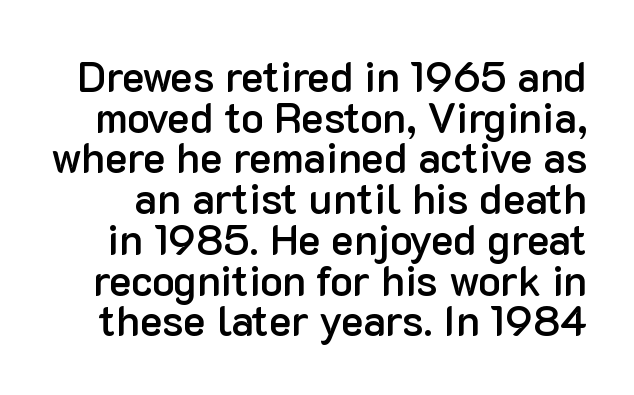
Q: Is the text bold? A: Semi-bold.
Q: Is the text italic (slanted)? A: No, it is upright.
Q: Is the typeface a serif or a sans-serif typeface? A: Sans-serif.
Q: Is the text underlined? A: No.
Q: Is the spacing between letters normal or unusually wide? A: Normal.
Q: Is the spacing between lines tight, normal or loose? A: Tight.
Q: Width (condensed, normal, or wide)? A: Normal.
Q: Stroke contrast? A: Low.
Q: x-height? A: Medium.
Q: Monospaced? A: No.
